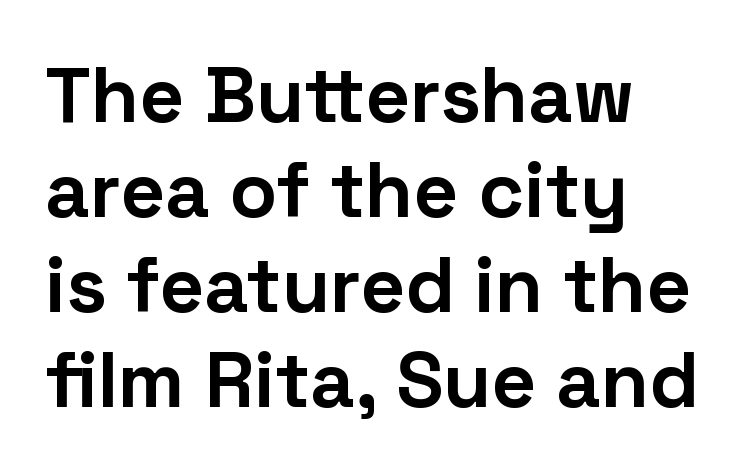
Think of a printed novel: that variable character pitch is what you see here. Visually the block forms a straight wall on the left and a jagged coastline on the right. Nobody touched the tracking dial on this one. Strokes here are thick enough to call this a true bold. No feet cap the strokes, marking this as sans-serif type. Underline: absent.
